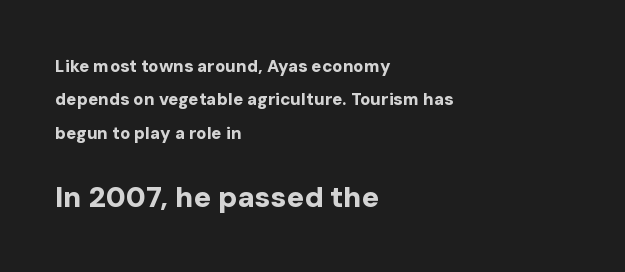
The letters carry no serifs — their stems end cleanly without finishing strokes. Check under the words: just untouched page. Glyph-to-glyph distance matches everyday printed text. Visually, the bottom section dominates because its glyphs are scaled up. A dark, heavy texture on the line: the type is bold. The lines are spread far apart with generous leading.
